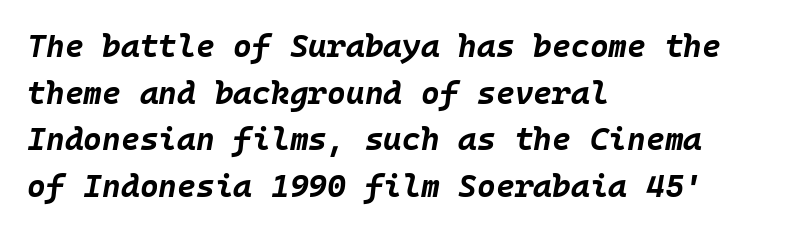
{"italic": "yes", "lean": "right", "slant_degrees": 10, "bold": "yes", "weight": "bold", "width": "normal", "stroke_contrast": "low", "x_height": "large", "monospaced": "yes", "underline": "no", "align": "left", "line_spacing": "normal", "line_spacing_ratio": 1.46, "letter_spacing": "normal", "letter_spacing_em": 0.0, "glyph_px": 32}
